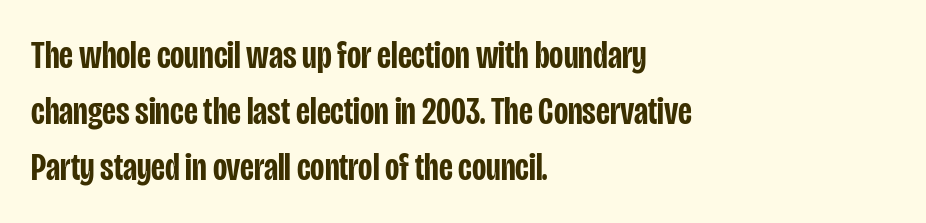
Typographically, this falls in the sans-serif category. Nothing unusual about the tracking: characters are spaced as the font intends. Rendered with straight, roman letterforms. The space directly below the letters is spotless. Each letter keeps its own natural width here, so spacing adapts to shape.
